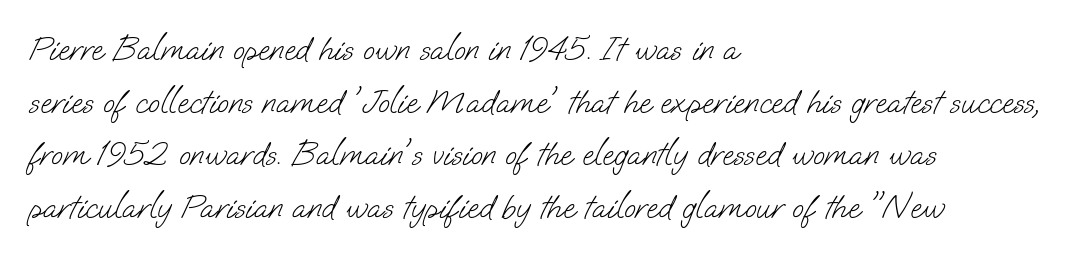
The face used here is proportionally spaced, like ordinary book or web type. Descenders are the only things crossing below the line. The type is set solid horizontally, with unmodified tracking. Serif or sans? Sans — the stroke terminals are bare. Leading: standard.
